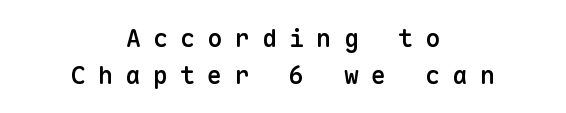
Q: Is the text bold? A: Semi-bold.
Q: Is the text italic (slanted)? A: No, it is upright.
Q: Is the text underlined? A: No.
Q: How is the paragraph aligned? A: Centered.
Q: Is the spacing between letters normal or unusually wide? A: Unusually wide.
Q: Is the spacing between lines tight, normal or loose? A: Normal.
